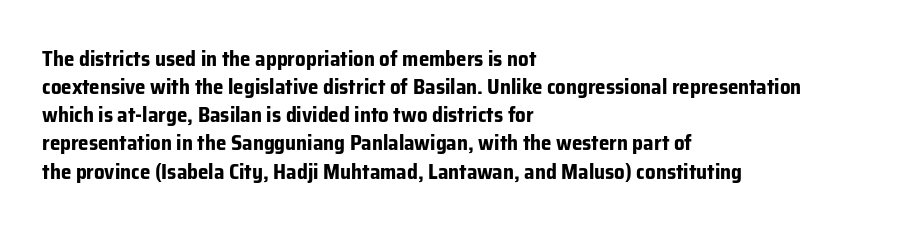
{"italic": "no", "bold": "yes", "underline": "no", "align": "left", "line_spacing": "normal", "line_spacing_ratio": 1.34, "letter_spacing": "normal", "letter_spacing_em": 0.0, "glyph_px": 21}
